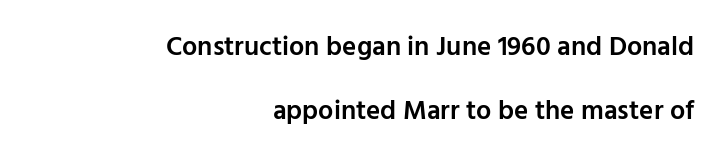
Posture: straight, roman, zero tilt. A bare baseline throughout the passage. The letters are semibold — heavier than regular but short of a full bold. Notice how the passage keeps a crisp vertical edge on the right only.
